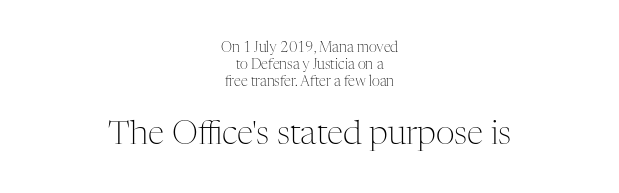
{"serif": "yes", "italic": "no", "bold": "no", "weight": "light", "width": "normal", "stroke_contrast": "medium", "x_height": "medium", "monospaced": "no", "underline": "no", "align": "center", "line_spacing_ratio": 1.2, "letter_spacing": "normal", "letter_spacing_em": 0.0, "larger_block": "second", "size_ratio": 2.36, "glyph_px": 33}
